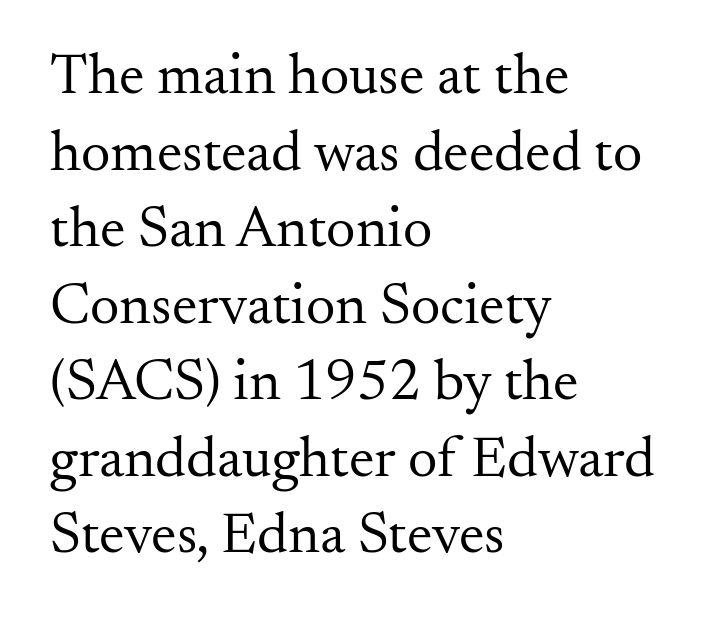
Q: Is the text bold? A: No.
Q: Is the text italic (slanted)? A: No, it is upright.
Q: Is the typeface a serif or a sans-serif typeface? A: Serif.
Q: Is the text underlined? A: No.
Q: How is the paragraph aligned? A: Left-aligned.
Q: Is the spacing between letters normal or unusually wide? A: Normal.
Q: Is the spacing between lines tight, normal or loose? A: Normal.
Q: Width (condensed, normal, or wide)? A: Normal.
Q: Stroke contrast? A: Medium.
Q: x-height? A: Small.
Q: Monospaced? A: No.
